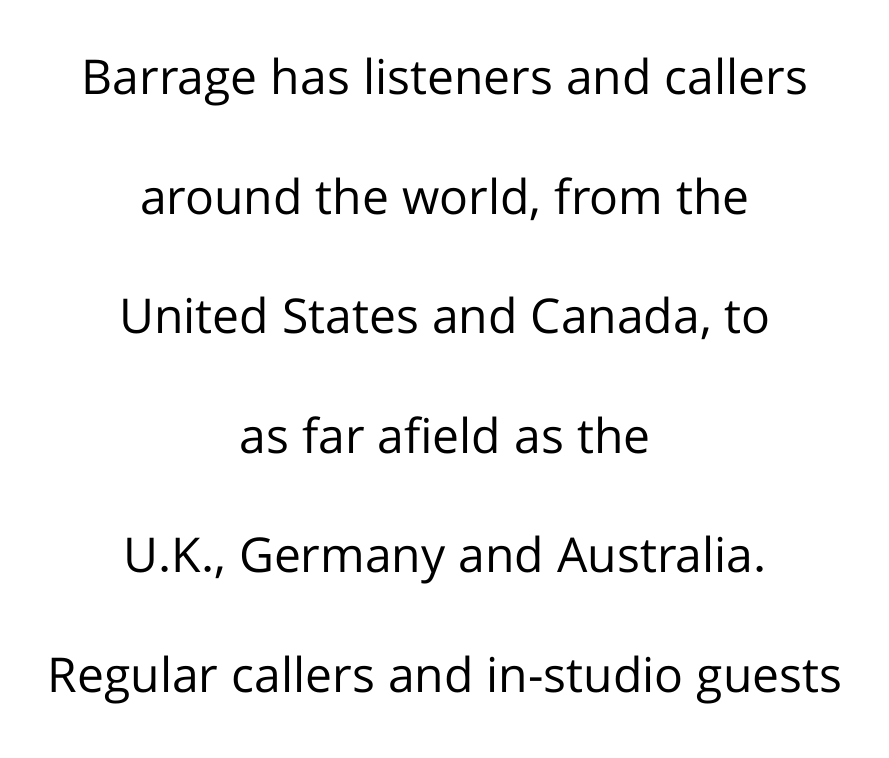
The image shows 48 px regular-weight sans-serif type, upright; set centered, loose line spacing (2.49x), normal letter spacing, not underlined; low stroke contrast and a medium x-height.
